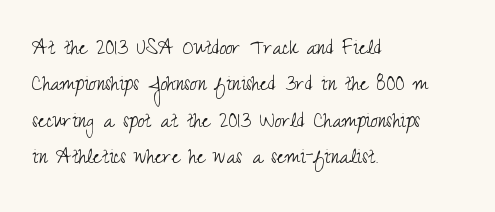
{"italic": "no", "bold": "no", "underline": "no", "align": "left", "line_spacing": "normal", "line_spacing_ratio": 1.52, "letter_spacing": "normal", "letter_spacing_em": 0.0, "glyph_px": 24}
